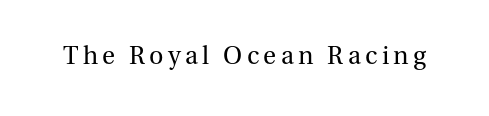
The type sits square on the baseline with zero lean. The strip under each line holds only bare page. Stroke thickness stays within the range of a standard reading face or lighter.
